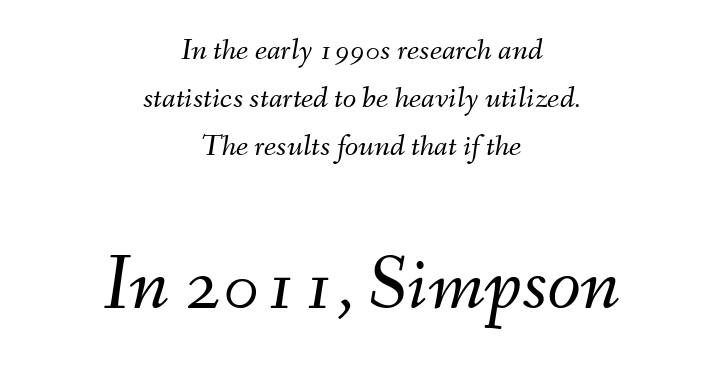
The image shows 77 px light type, italic (leaning right); set centered, normal line spacing (1.55x), normal letter spacing, not underlined; the second (bottom) block is 2.48x larger; medium stroke contrast and a small x-height.
